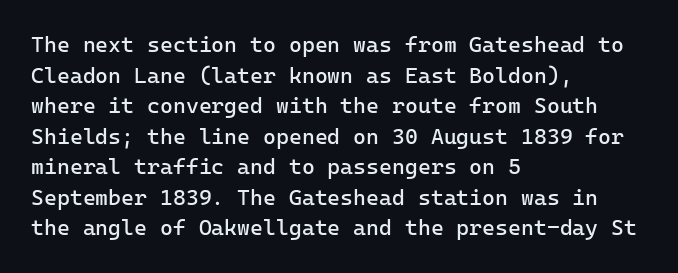
The image shows 22 px text type, upright; set left-aligned, normal line spacing (1.39x), normal letter spacing, not underlined.
